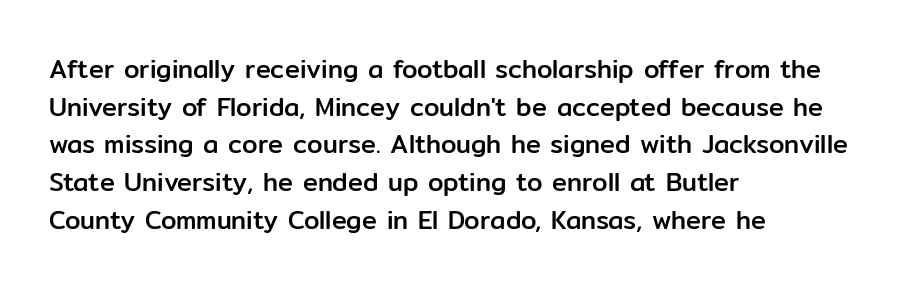
Q: Is the text italic (slanted)? A: No, it is upright.
Q: Is the text underlined? A: No.
Q: How is the paragraph aligned? A: Left-aligned.
Q: Is the spacing between letters normal or unusually wide? A: Normal.
Q: Is the spacing between lines tight, normal or loose? A: Normal.
